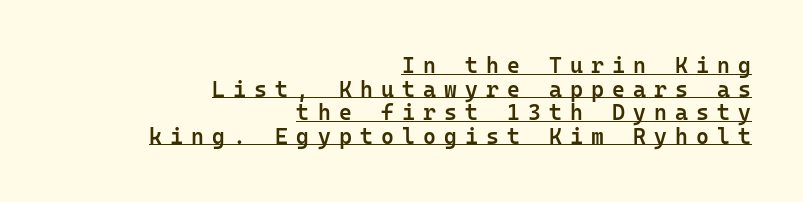
{"italic": "no", "bold": "semi", "underline": "yes", "align": "right", "line_spacing": "tight", "line_spacing_ratio": 1.07, "letter_spacing": "wide", "letter_spacing_em": 0.37, "glyph_px": 22}
